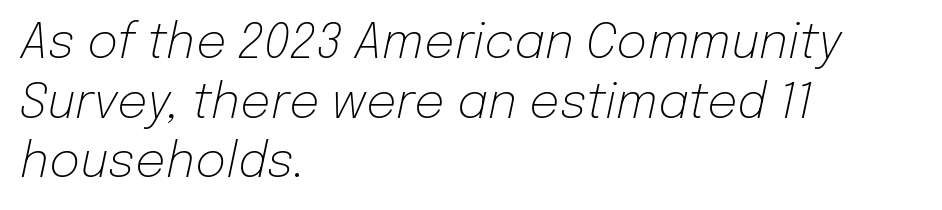
This sample uses an oblique cut, with every glyph tilted off the vertical. Varying glyph widths throughout — classic text-font behaviour. Reading down the block, your eye returns to a fixed left position each line. The line texture is even and compact thanks to regular tracking. No letter is thick-stroked: the sample isn't bold. Anything drawn beneath the words? Only blank space.
